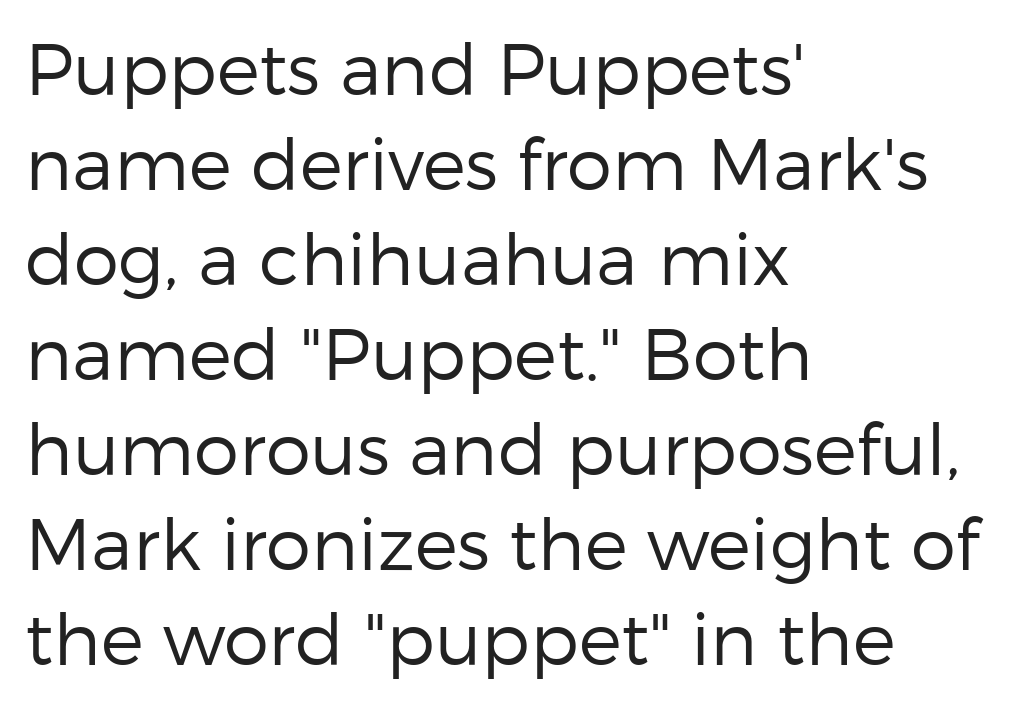
The image shows 72 px regular-weight sans-serif type, upright; set left-aligned, normal line spacing (1.32x), normal letter spacing, not underlined; low stroke contrast and a medium x-height.
